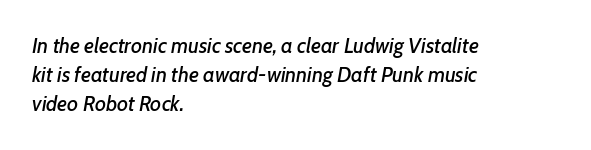
Q: Is the text italic (slanted)? A: Yes, it leans right by about 7 degrees.
Q: Is the text underlined? A: No.
Q: How is the paragraph aligned? A: Left-aligned.
Q: Is the spacing between letters normal or unusually wide? A: Normal.
Q: Is the spacing between lines tight, normal or loose? A: Normal.
